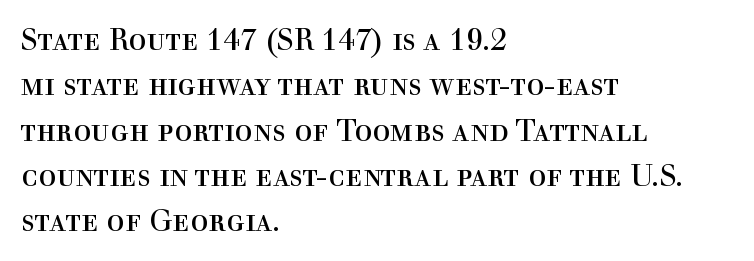
Q: Is the text bold? A: No.
Q: Is the text italic (slanted)? A: No, it is upright.
Q: Is the typeface a serif or a sans-serif typeface? A: Serif.
Q: Is the text underlined? A: No.
Q: How is the paragraph aligned? A: Left-aligned.
Q: Is the spacing between letters normal or unusually wide? A: Normal.
Q: Is the spacing between lines tight, normal or loose? A: Normal.
Q: Width (condensed, normal, or wide)? A: Normal.
Q: x-height? A: Medium.
Q: Monospaced? A: No.
